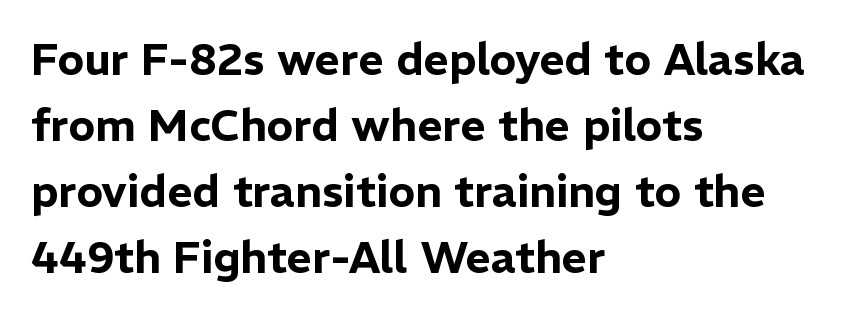
Q: Is the text italic (slanted)? A: No, it is upright.
Q: Is the typeface a serif or a sans-serif typeface? A: Sans-serif.
Q: Is the text underlined? A: No.
Q: How is the paragraph aligned? A: Left-aligned.
Q: Is the spacing between letters normal or unusually wide? A: Normal.
Q: Is the spacing between lines tight, normal or loose? A: Normal.
Q: Width (condensed, normal, or wide)? A: Normal.
Q: Stroke contrast? A: Low.
Q: x-height? A: Medium.
Q: Monospaced? A: No.
